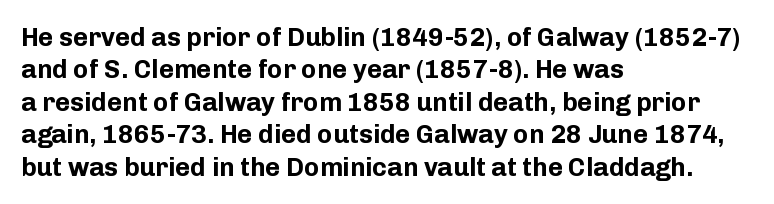
The image shows 26 px bold type, upright; set left-aligned, normal line spacing (1.25x), normal letter spacing, not underlined.
